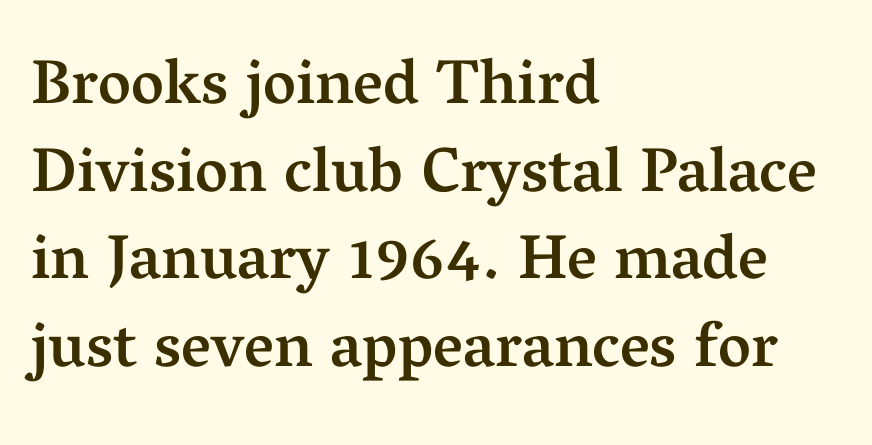
Q: Is the text bold? A: Semi-bold.
Q: Is the text italic (slanted)? A: No, it is upright.
Q: Is the typeface a serif or a sans-serif typeface? A: Serif.
Q: Is the text underlined? A: No.
Q: How is the paragraph aligned? A: Left-aligned.
Q: Is the spacing between letters normal or unusually wide? A: Normal.
Q: Is the spacing between lines tight, normal or loose? A: Normal.
Q: Width (condensed, normal, or wide)? A: Normal.
Q: Stroke contrast? A: Medium.
Q: x-height? A: Medium.
Q: Monospaced? A: No.
